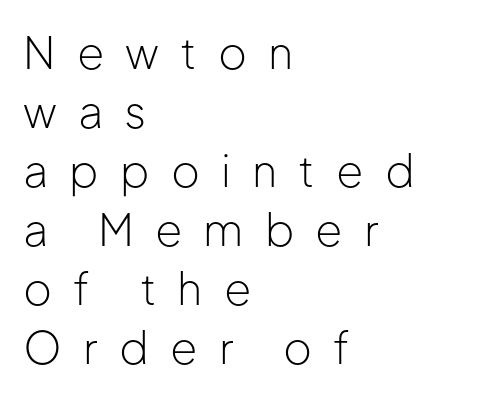
A clean baseline with only descenders dipping below it. Do the characters align in a grid? No, the font is proportional. Interline gaps are of average width in this sample. Caption: expanded tracking, letters set apart.
